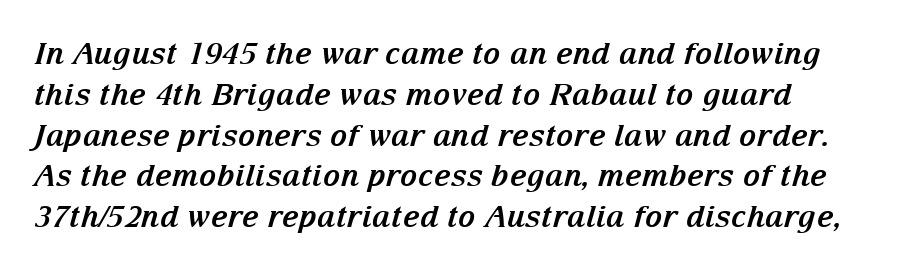
The image shows 30 px bold serif type, italic (leaning right); set normal line spacing (1.36x), normal letter spacing, not underlined; medium stroke contrast and a medium x-height.
